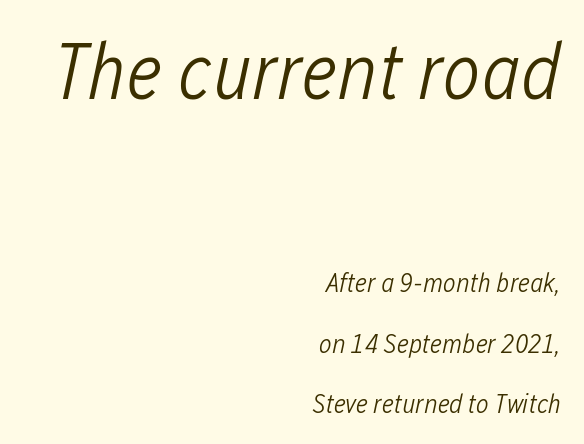
Q: Is the text bold? A: No.
Q: Is the text italic (slanted)? A: Yes, it leans right by about 12 degrees.
Q: Is the text underlined? A: No.
Q: How is the paragraph aligned? A: Right-aligned.
Q: Is the spacing between letters normal or unusually wide? A: Normal.
Q: Is the spacing between lines tight, normal or loose? A: Loose.
Q: Which block of text is set in a larger size, the first (top) or the second (bottom)? A: The first (top) one.
Q: Width (condensed, normal, or wide)? A: Condensed.
Q: Stroke contrast? A: Low.
Q: x-height? A: Medium.
Q: Monospaced? A: No.
